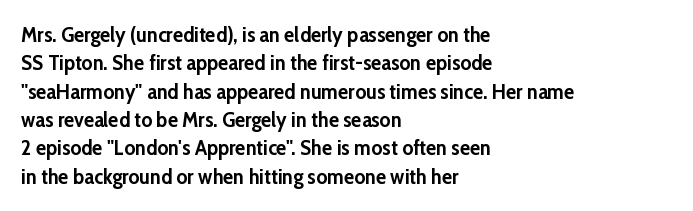
{"italic": "no", "bold": "yes", "underline": "no", "align": "left", "line_spacing": "normal", "line_spacing_ratio": 1.35, "letter_spacing": "normal", "letter_spacing_em": 0.0, "glyph_px": 21}
